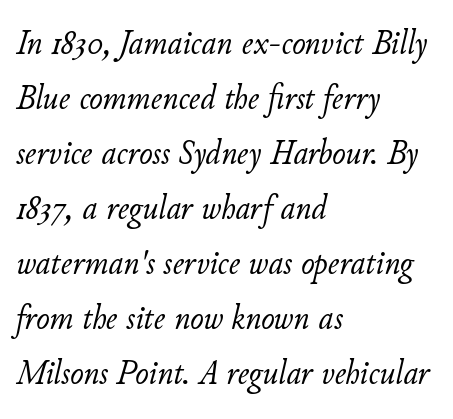
The image shows 36 px light type, italic (leaning right); set left-aligned, normal line spacing (1.53x), normal letter spacing, not underlined; low stroke contrast and a small x-height.
